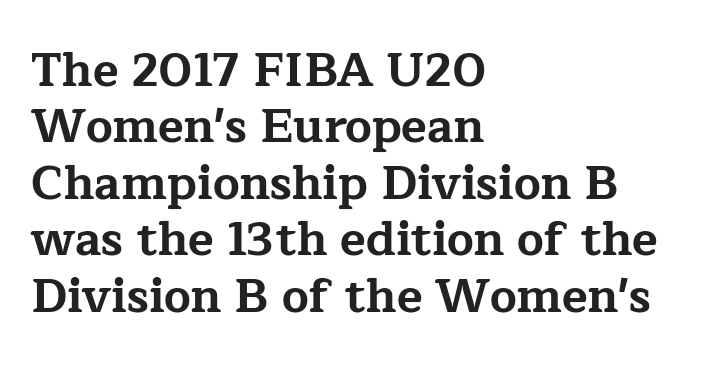
{"serif": "yes", "italic": "no", "bold": "yes", "weight": "bold", "width": "wide", "stroke_contrast": "low", "x_height": "medium", "monospaced": "no", "underline": "no", "align": "left", "line_spacing_ratio": 1.2, "letter_spacing": "normal", "letter_spacing_em": 0.0, "glyph_px": 47}
